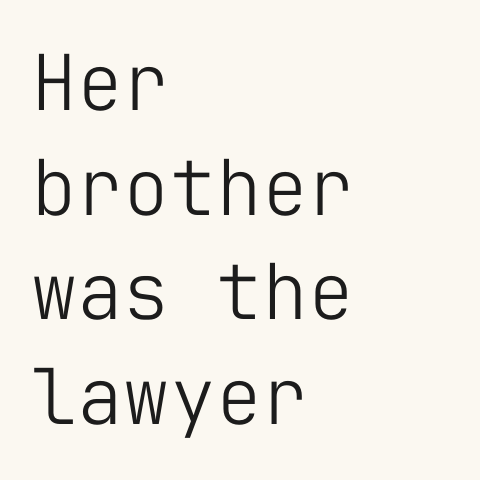
The image shows 77 px light sans-serif type, upright, monospaced; set left-aligned, normal line spacing (1.36x), normal letter spacing, not underlined; low stroke contrast and a medium x-height.
